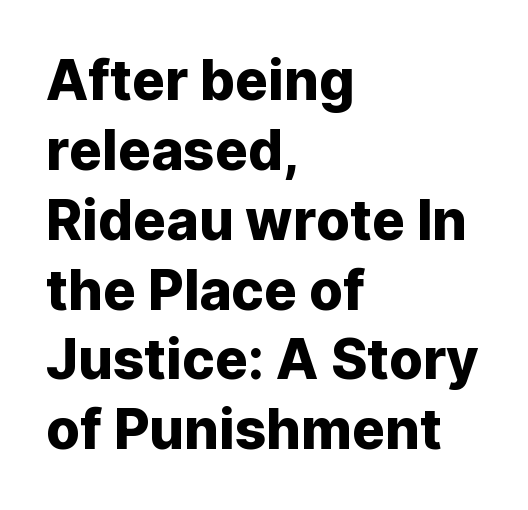
The image shows 55 px sans-serif type, upright; set left-aligned, normal line spacing (1.27x), normal letter spacing, not underlined; low stroke contrast and a medium x-height.
